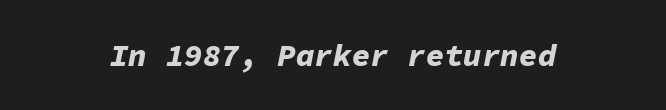
Q: Is the text bold? A: Yes.
Q: Is the text italic (slanted)? A: Yes, it leans right by about 11 degrees.
Q: Is the text underlined? A: No.
Q: How is the paragraph aligned? A: Centered.
Q: Is the spacing between letters normal or unusually wide? A: Normal.
Q: Width (condensed, normal, or wide)? A: Normal.
Q: Stroke contrast? A: Low.
Q: x-height? A: Medium.
Q: Monospaced? A: Yes.
